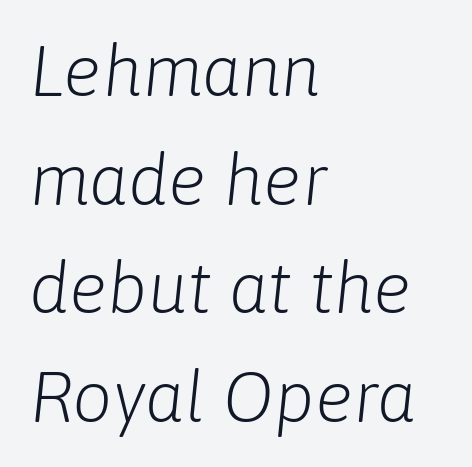
Letters rest on an invisible, unmarked baseline. These lines were composed using italics. The face looks like a standard text weight, possibly lighter. Is the block centered? No — it sits flush against the left margin.
